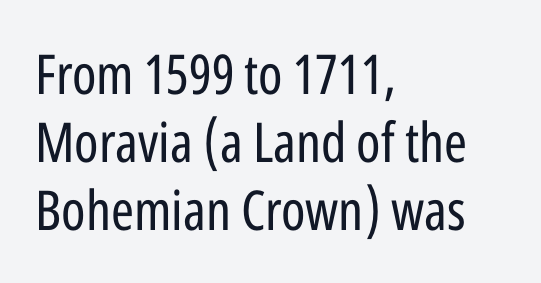
The lines are quadded left. Stem width sits at or under what a default text font uses. I'd call this a sans setting — the letters go barefoot. The font's upright variant was chosen for this text. Think of a printed novel: that variable character pitch is what you see here. A bare baseline throughout the passage.
